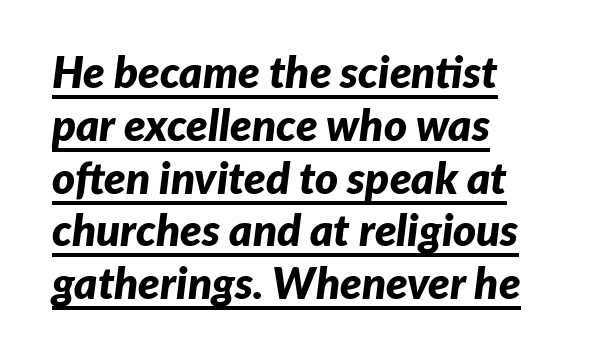
The image shows 44 px bold type, italic (leaning right); set left-aligned, line spacing 1.2x, normal letter spacing, underlined; low stroke contrast and a medium x-height.
